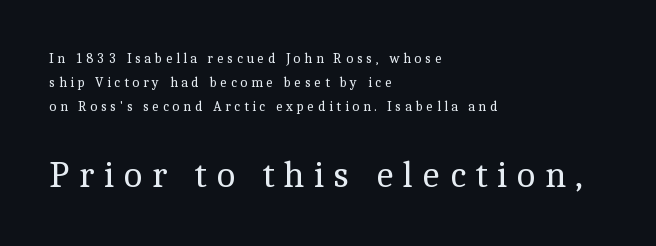
{"serif": "yes", "italic": "no", "bold": "no", "weight": "regular", "width": "normal", "x_height": "medium", "monospaced": "no", "underline": "no", "align": "left", "line_spacing_ratio": 1.73, "letter_spacing": "wide", "letter_spacing_em": 0.25, "larger_block": "second", "size_ratio": 2.64, "glyph_px": 37}
